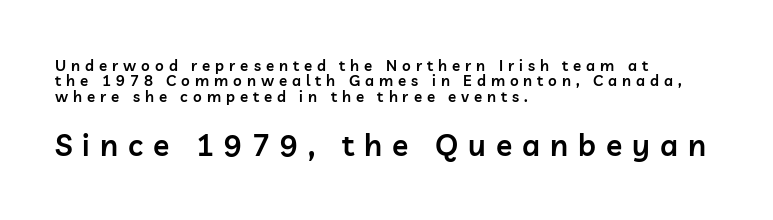
A classic flush-left, rag-right setting is used for this passage. Horizontal bands of white between lines are thin slivers. Regarding serifs, this sample does without them. Upright lettering throughout. Here the glyphs are tracked loosely, breaking word shapes into spaced letters.
